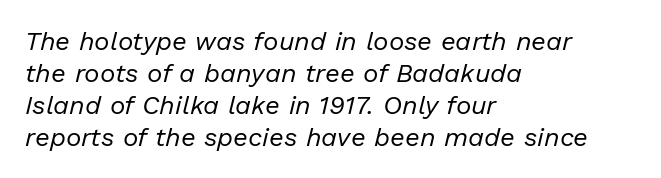
The image shows 26 px text type, italic (leaning right); set left-aligned, line spacing 1.23x, normal letter spacing, not underlined.
